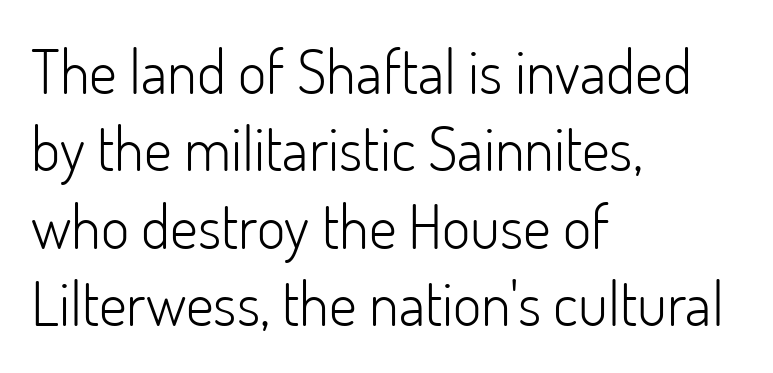
Q: Is the text bold? A: No.
Q: Is the text italic (slanted)? A: No, it is upright.
Q: Is the typeface a serif or a sans-serif typeface? A: Sans-serif.
Q: Is the text underlined? A: No.
Q: How is the paragraph aligned? A: Left-aligned.
Q: Is the spacing between letters normal or unusually wide? A: Normal.
Q: Is the spacing between lines tight, normal or loose? A: Normal.
Q: Width (condensed, normal, or wide)? A: Normal.
Q: Stroke contrast? A: Low.
Q: x-height? A: Small.
Q: Monospaced? A: No.
